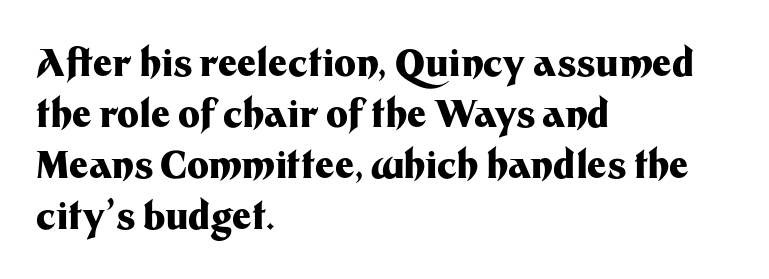
What stands out about the letter spacing? Nothing — it is the standard amount. A student would call this left alignment; a typographer would say flush left, rag right. Examine the stroke ends and you'll find no serifs. Strong, thick strokes mark this as bold type. Honestly, the row spacing looks completely unremarkable.
